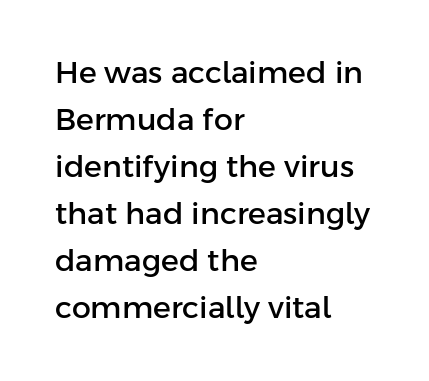
{"serif": "no", "italic": "no", "width": "normal", "stroke_contrast": "low", "x_height": "medium", "monospaced": "no", "underline": "no", "align": "left", "line_spacing": "normal", "line_spacing_ratio": 1.57, "letter_spacing": "normal", "letter_spacing_em": 0.0, "glyph_px": 30}
